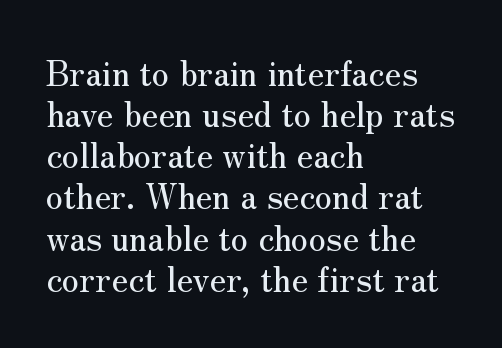
{"serif": "yes", "italic": "no", "width": "normal", "stroke_contrast": "medium", "x_height": "small", "monospaced": "no", "underline": "no", "align": "left", "line_spacing_ratio": 1.21, "letter_spacing": "normal", "letter_spacing_em": 0.0, "glyph_px": 34}
